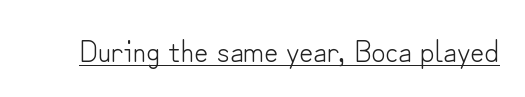
The line texture is even and compact thanks to regular tracking. Does a line run under the words? Yes, clearly. No extra ink here — the face is not bold. This sample has the flowing, uneven cadence of proportional lettering. The lettering holds an erect, upright posture throughout.
